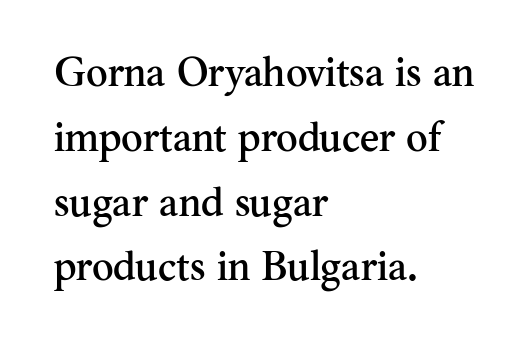
{"serif": "yes", "italic": "no", "width": "normal", "stroke_contrast": "medium", "x_height": "small", "monospaced": "no", "underline": "no", "align": "left", "line_spacing": "normal", "line_spacing_ratio": 1.58, "letter_spacing": "normal", "letter_spacing_em": 0.0, "glyph_px": 41}
